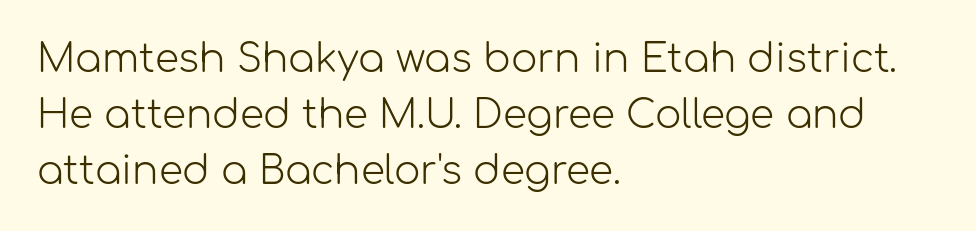
Q: Is the text bold? A: No.
Q: Is the text italic (slanted)? A: No, it is upright.
Q: Is the typeface a serif or a sans-serif typeface? A: Sans-serif.
Q: Is the text underlined? A: No.
Q: How is the paragraph aligned? A: Left-aligned.
Q: Is the spacing between letters normal or unusually wide? A: Normal.
Q: Is the spacing between lines tight, normal or loose? A: Normal.
Q: Width (condensed, normal, or wide)? A: Normal.
Q: Stroke contrast? A: Low.
Q: x-height? A: Medium.
Q: Monospaced? A: No.
